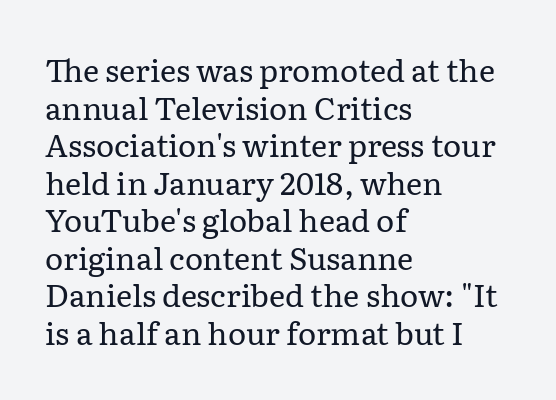
The image shows 31 px regular-weight serif type, upright; set left-aligned, line spacing 1.21x, normal letter spacing, not underlined; low stroke contrast and a medium x-height.
